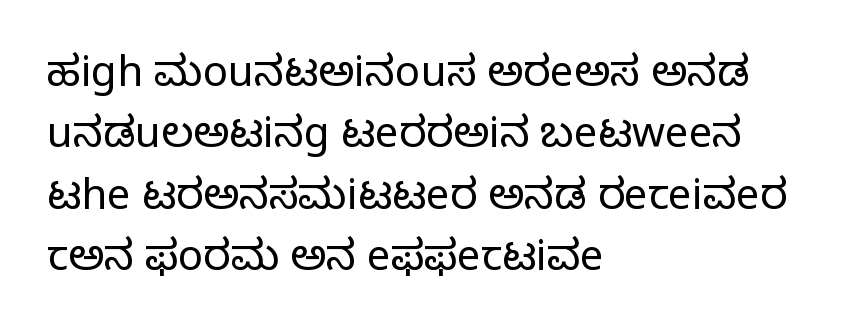
Q: Is the text bold? A: No.
Q: Is the text italic (slanted)? A: No, it is upright.
Q: Is the typeface a serif or a sans-serif typeface? A: Sans-serif.
Q: Is the text underlined? A: No.
Q: How is the paragraph aligned? A: Left-aligned.
Q: Is the spacing between letters normal or unusually wide? A: Normal.
Q: Is the spacing between lines tight, normal or loose? A: Normal.
Q: Width (condensed, normal, or wide)? A: Normal.
Q: Stroke contrast? A: Low.
Q: x-height? A: Medium.
Q: Monospaced? A: No.
